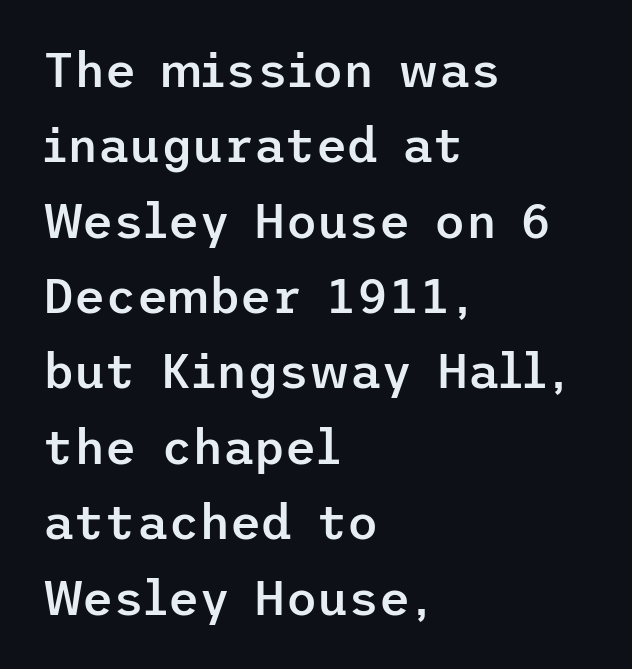
Q: Is the text bold? A: Semi-bold.
Q: Is the text italic (slanted)? A: No, it is upright.
Q: Is the typeface a serif or a sans-serif typeface? A: Sans-serif.
Q: Is the text underlined? A: No.
Q: How is the paragraph aligned? A: Left-aligned.
Q: Is the spacing between letters normal or unusually wide? A: Normal.
Q: Is the spacing between lines tight, normal or loose? A: Normal.
Q: Width (condensed, normal, or wide)? A: Normal.
Q: Stroke contrast? A: Low.
Q: x-height? A: Medium.
